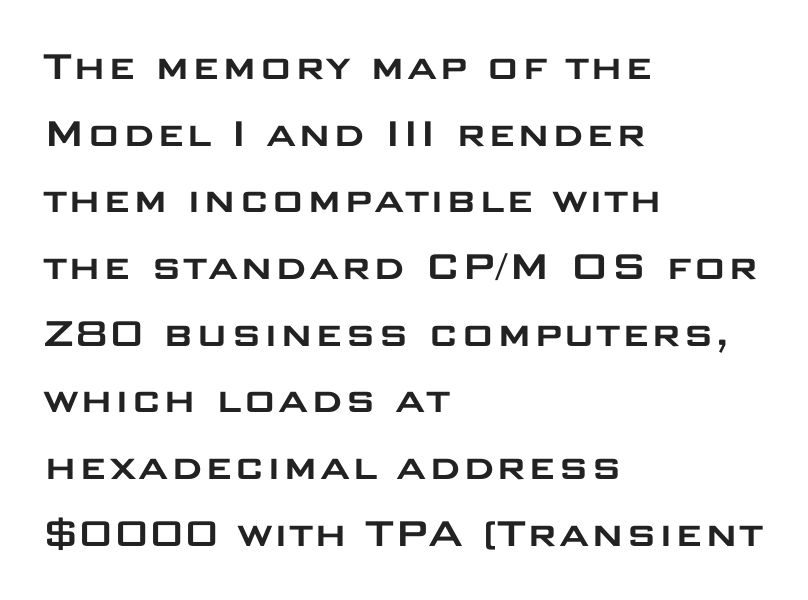
{"serif": "no", "italic": "no", "width": "wide", "stroke_contrast": "low", "x_height": "large", "monospaced": "no", "underline": "no", "align": "left", "line_spacing": "normal", "line_spacing_ratio": 1.45, "letter_spacing": "normal", "letter_spacing_em": 0.0, "glyph_px": 46}
